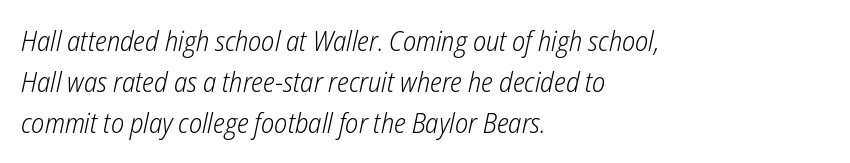
{"italic": "yes", "lean": "right", "slant_degrees": 12, "bold": "no", "weight": "light", "width": "condensed", "stroke_contrast": "low", "x_height": "medium", "monospaced": "no", "underline": "no", "align": "left", "line_spacing": "normal", "line_spacing_ratio": 1.46, "letter_spacing": "normal", "letter_spacing_em": 0.0, "glyph_px": 28}
